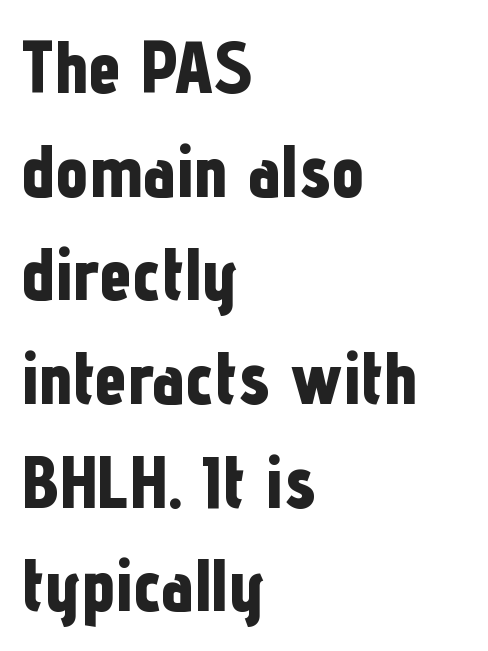
The image shows 73 px bold, condensed sans-serif type, upright; set left-aligned, normal line spacing (1.42x), normal letter spacing, not underlined; low stroke contrast and a medium x-height.
